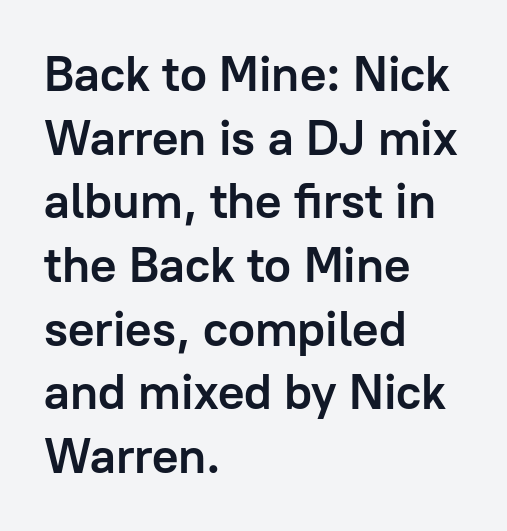
Q: Is the text bold? A: Yes.
Q: Is the text italic (slanted)? A: No, it is upright.
Q: Is the typeface a serif or a sans-serif typeface? A: Sans-serif.
Q: Is the text underlined? A: No.
Q: How is the paragraph aligned? A: Left-aligned.
Q: Is the spacing between letters normal or unusually wide? A: Normal.
Q: Is the spacing between lines tight, normal or loose? A: Normal.
Q: Width (condensed, normal, or wide)? A: Normal.
Q: Stroke contrast? A: Low.
Q: x-height? A: Medium.
Q: Monospaced? A: No.
